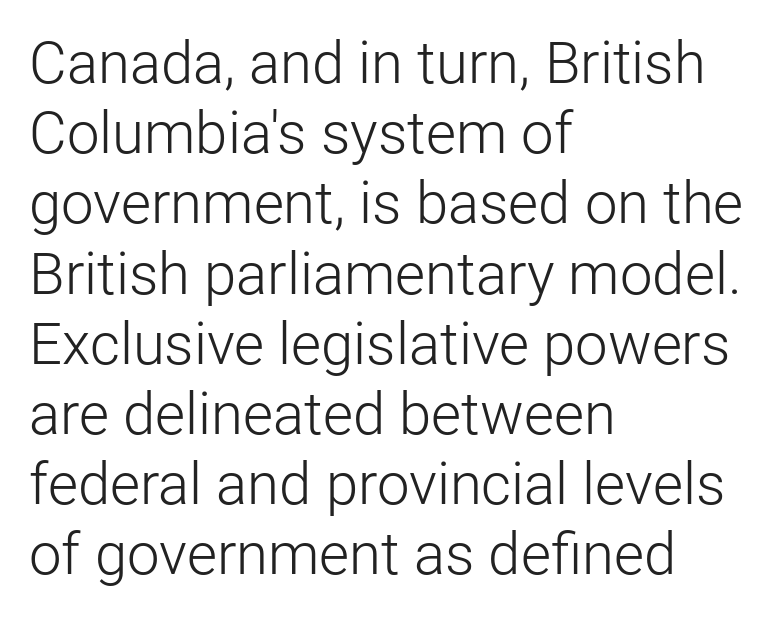
Q: Is the text bold? A: No.
Q: Is the text italic (slanted)? A: No, it is upright.
Q: Is the typeface a serif or a sans-serif typeface? A: Sans-serif.
Q: Is the text underlined? A: No.
Q: How is the paragraph aligned? A: Left-aligned.
Q: Is the spacing between letters normal or unusually wide? A: Normal.
Q: Width (condensed, normal, or wide)? A: Normal.
Q: Stroke contrast? A: Low.
Q: x-height? A: Medium.
Q: Monospaced? A: No.
